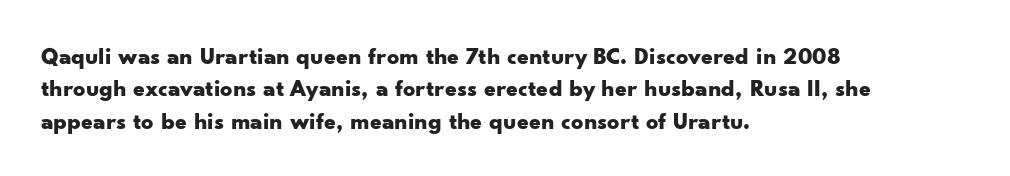
{"italic": "no", "bold": "yes", "underline": "no", "align": "left", "line_spacing": "normal", "line_spacing_ratio": 1.35, "letter_spacing": "normal", "letter_spacing_em": 0.0, "glyph_px": 24}
